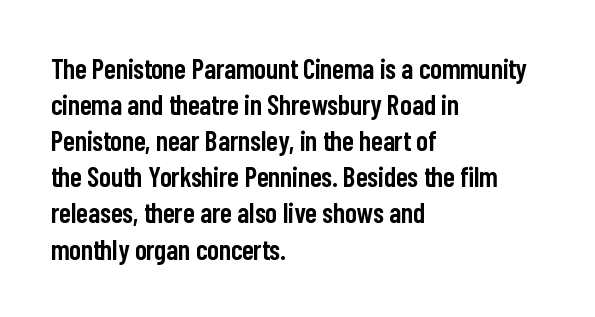
The lettering holds an erect, upright posture throughout. Beneath every word, the page is bare. In terms of letterspacing, this is plain default setting. What's the leading like? Ordinary, nothing unusual.
